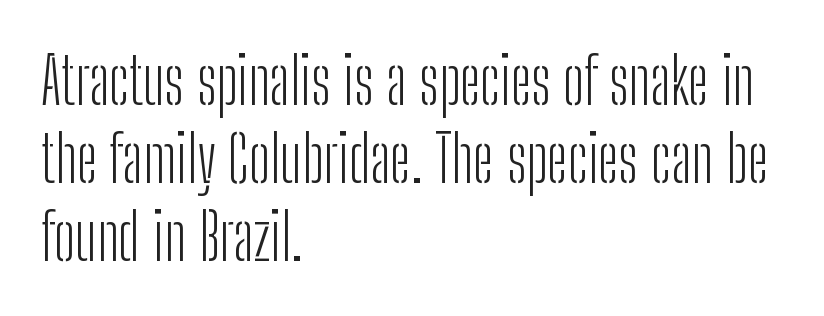
The letters stand straight up with perfectly vertical stems. Leftover space on each line is placed entirely after the last word. The specimen omits any rule beneath the text block's lines. The type family on display is of the sans-serif kind.
